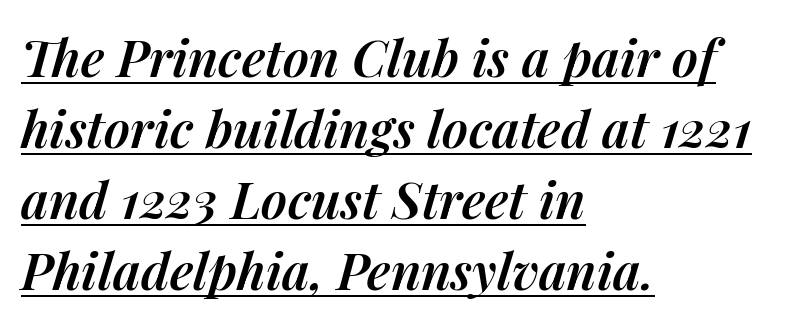
{"italic": "yes", "lean": "right", "slant_degrees": 14, "bold": "semi", "weight": "semibold", "width": "normal", "stroke_contrast": "medium", "x_height": "medium", "monospaced": "no", "underline": "yes", "align": "left", "line_spacing": "normal", "line_spacing_ratio": 1.39, "letter_spacing": "normal", "letter_spacing_em": 0.0, "glyph_px": 51}
